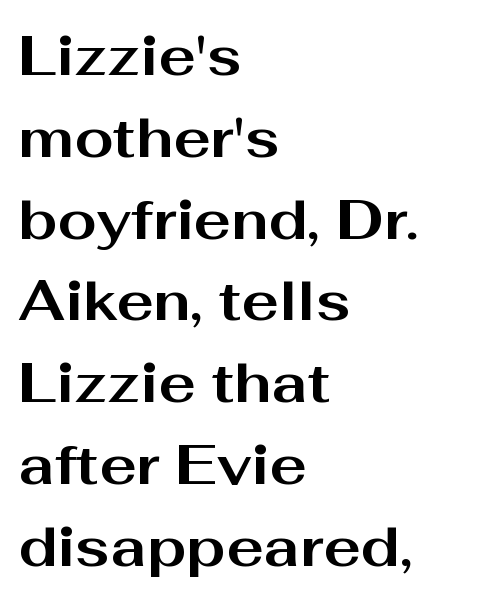
Q: Is the text bold? A: Yes.
Q: Is the text italic (slanted)? A: No, it is upright.
Q: Is the typeface a serif or a sans-serif typeface? A: Sans-serif.
Q: Is the text underlined? A: No.
Q: How is the paragraph aligned? A: Left-aligned.
Q: Is the spacing between letters normal or unusually wide? A: Normal.
Q: Is the spacing between lines tight, normal or loose? A: Normal.
Q: Width (condensed, normal, or wide)? A: Wide.
Q: Stroke contrast? A: Medium.
Q: x-height? A: Medium.
Q: Monospaced? A: No.
